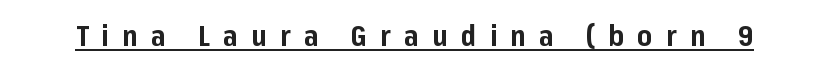
You can tell it's not italic because the verticals are truly vertical. The passage shown is typed in a proportional face where columns would drift. A full-strength bold gives these letters their thick strokes. Loose tracking; the words dissolve into strings of separated letters. Students, observe the line beneath the letters — that is underlining.
